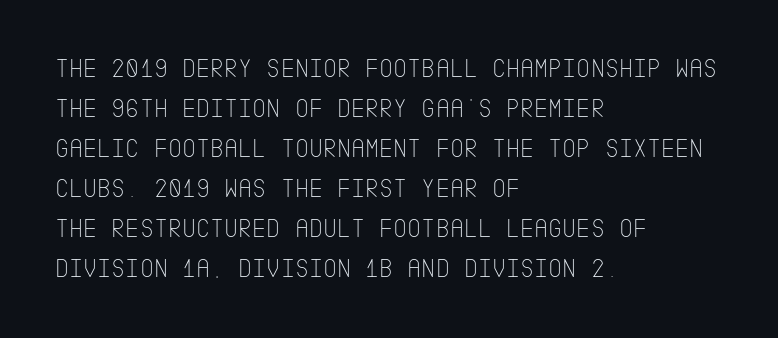
Italic: no, the glyphs are upright roman. Observe the ordinary spacing: letters are neighbours, not strangers. Line spacing here is normal. The zone under the glyphs is completely vacant. These lines stack with their left ends in a neat column.
